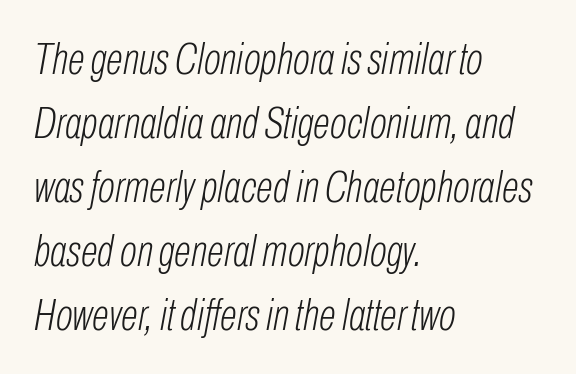
The typesetter chose a ragged-right arrangement here. The leading is moderate, giving the passage an even texture. Words appear dense and cohesive because spacing is normal. The glyphs are unaccompanied by any horizontal stroke below them. Stem width sits at or under what a default text font uses.
